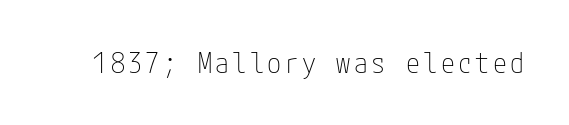
The image shows 28 px thin, condensed sans-serif type, upright; set not underlined; low stroke contrast and a medium x-height.
